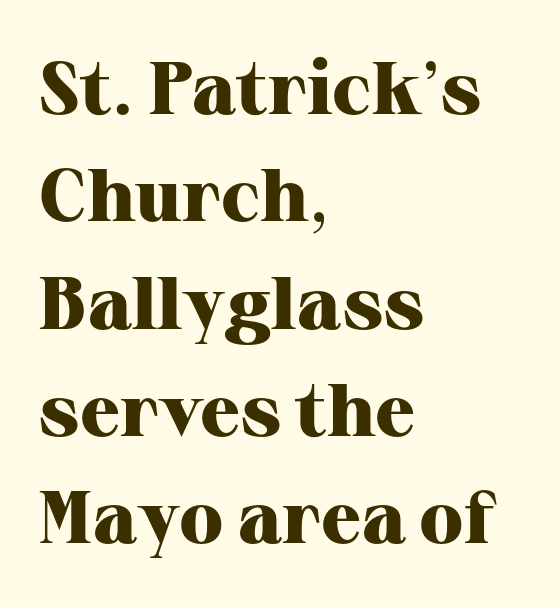
Q: Is the text bold? A: Yes.
Q: Is the text italic (slanted)? A: No, it is upright.
Q: Is the typeface a serif or a sans-serif typeface? A: Serif.
Q: Is the text underlined? A: No.
Q: How is the paragraph aligned? A: Left-aligned.
Q: Is the spacing between letters normal or unusually wide? A: Normal.
Q: Is the spacing between lines tight, normal or loose? A: Normal.
Q: Width (condensed, normal, or wide)? A: Normal.
Q: Stroke contrast? A: High.
Q: x-height? A: Medium.
Q: Monospaced? A: No.
